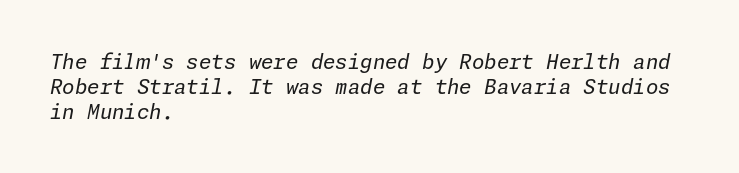
Posture: slanted. Summary of weight: not heavy and not bold. Is the letter spacing exaggerated? No — it looks like the ordinary default. Regarding leading, the lines here are spaced in the standard way. Horizontally, the lines are justified to the leading edge only. Decoration check: the copy has no underline.
